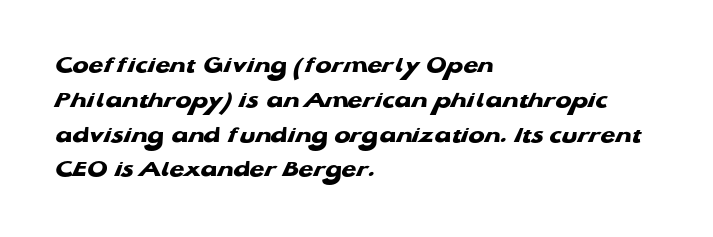
{"bold": "yes", "underline": "no", "align": "left", "line_spacing": "normal", "line_spacing_ratio": 1.45, "letter_spacing": "normal", "letter_spacing_em": 0.0, "glyph_px": 24}
